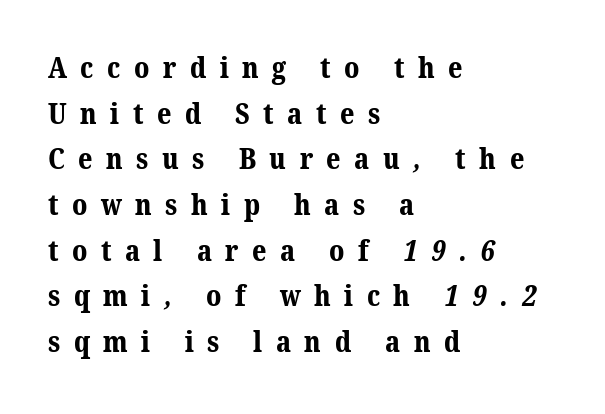
Q: Is the text bold? A: Yes.
Q: Is the typeface a serif or a sans-serif typeface? A: Serif.
Q: Is the text underlined? A: No.
Q: How is the paragraph aligned? A: Left-aligned.
Q: Is the spacing between letters normal or unusually wide? A: Unusually wide.
Q: Is the spacing between lines tight, normal or loose? A: Normal.
Q: Width (condensed, normal, or wide)? A: Normal.
Q: Stroke contrast? A: Medium.
Q: x-height? A: Medium.
Q: Monospaced? A: No.
